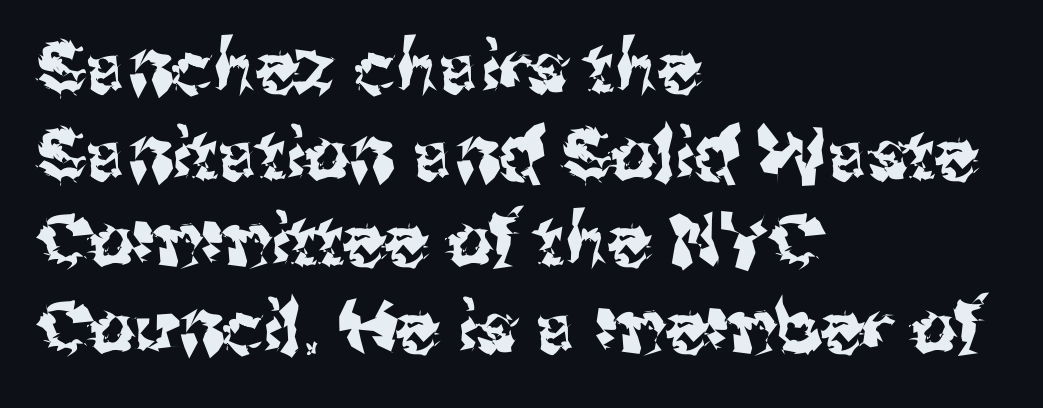
The image shows 71 px sans-serif type, upright; set left-aligned, line spacing 1.22x, normal letter spacing, not underlined; medium stroke contrast and a medium x-height.
